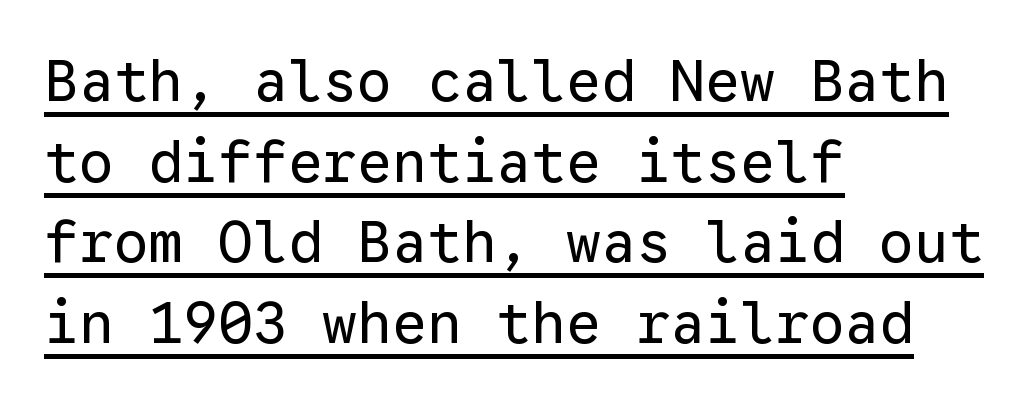
To sum up the face: it is a sans, with no serifs. The weight tops out at a normal text grade. The specimen reads as upright at a glance. Reading down the column, the eye jumps a familiar distance to each next line. These lines are rendered in a fixed-pitch font. Each line of the rendering has a horizontal stroke beneath the glyphs.
